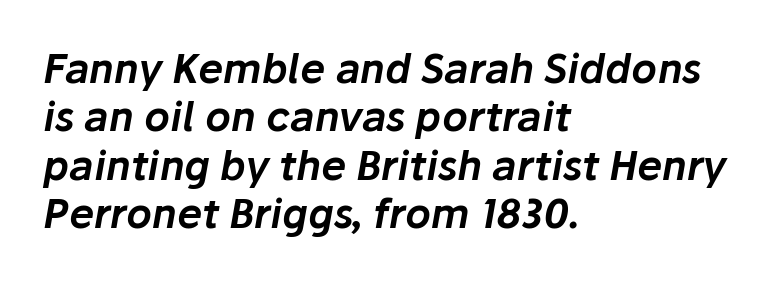
Q: Is the text italic (slanted)? A: Yes, it leans right by about 10 degrees.
Q: Is the text underlined? A: No.
Q: How is the paragraph aligned? A: Left-aligned.
Q: Is the spacing between letters normal or unusually wide? A: Normal.
Q: Width (condensed, normal, or wide)? A: Normal.
Q: Stroke contrast? A: Low.
Q: x-height? A: Medium.
Q: Monospaced? A: No.
